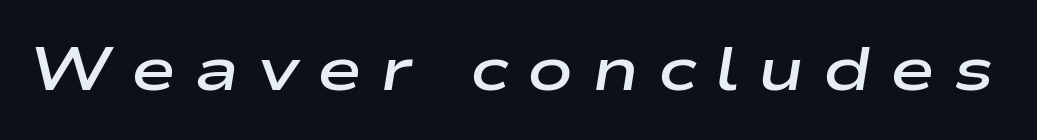
{"italic": "yes", "lean": "right", "slant_degrees": 9, "bold": "semi", "weight": "semibold", "width": "wide", "stroke_contrast": "low", "x_height": "medium", "monospaced": "no", "underline": "no", "letter_spacing": "wide", "letter_spacing_em": 0.3, "glyph_px": 61}
